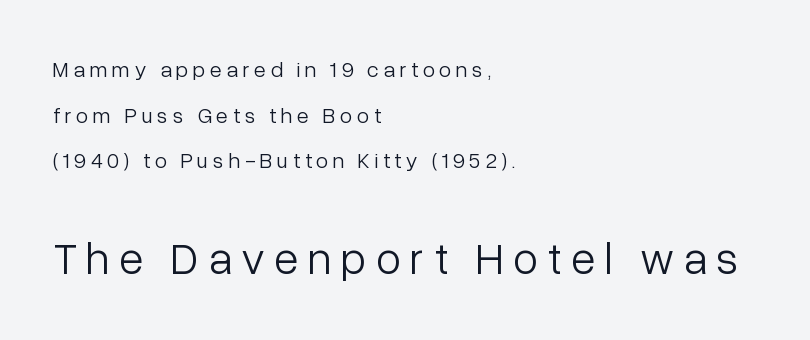
{"serif": "no", "italic": "no", "bold": "no", "weight": "light", "width": "normal", "stroke_contrast": "low", "x_height": "medium", "monospaced": "no", "underline": "no", "align": "left", "line_spacing": "loose", "line_spacing_ratio": 2.07, "letter_spacing": "wide", "letter_spacing_em": 0.21, "larger_block": "second", "size_ratio": 2.05, "glyph_px": 45}
